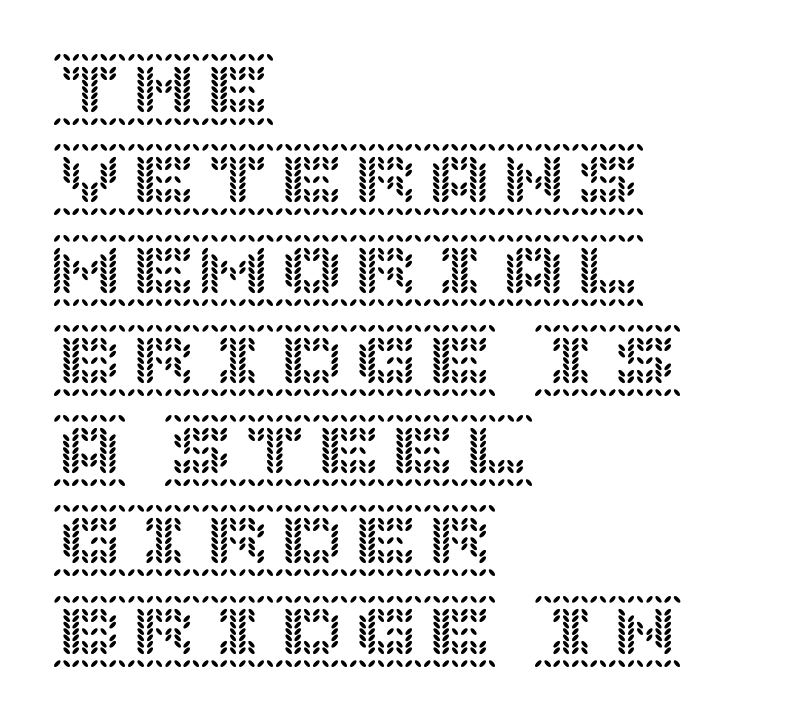
Q: Is the text italic (slanted)? A: No, it is upright.
Q: Is the text underlined? A: No.
Q: How is the paragraph aligned? A: Left-aligned.
Q: Is the spacing between letters normal or unusually wide? A: Normal.
Q: Width (condensed, normal, or wide)? A: Normal.
Q: x-height? A: Large.
